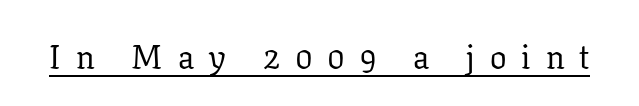
{"serif": "yes", "italic": "no", "bold": "no", "weight": "regular", "width": "normal", "stroke_contrast": "low", "x_height": "medium", "monospaced": "no", "underline": "yes", "letter_spacing": "wide", "letter_spacing_em": 0.45, "glyph_px": 33}
